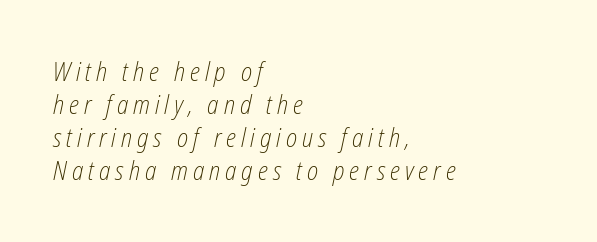
Q: Is the text bold? A: No.
Q: Is the text italic (slanted)? A: Yes, it leans right by about 12 degrees.
Q: Is the text underlined? A: No.
Q: How is the paragraph aligned? A: Left-aligned.
Q: Is the spacing between lines tight, normal or loose? A: Normal.
